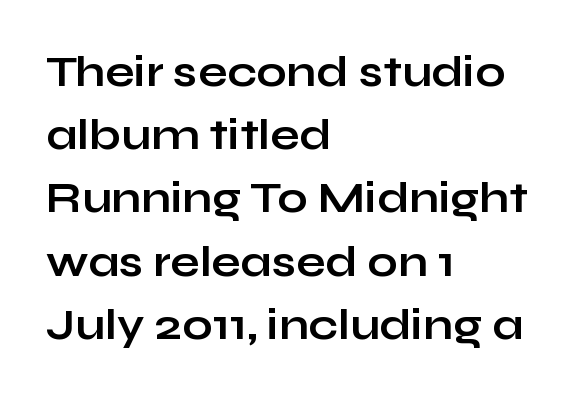
{"serif": "no", "italic": "no", "bold": "yes", "weight": "bold", "width": "wide", "stroke_contrast": "low", "x_height": "medium", "monospaced": "no", "underline": "no", "align": "left", "line_spacing": "normal", "line_spacing_ratio": 1.47, "letter_spacing": "normal", "letter_spacing_em": 0.0, "glyph_px": 43}
